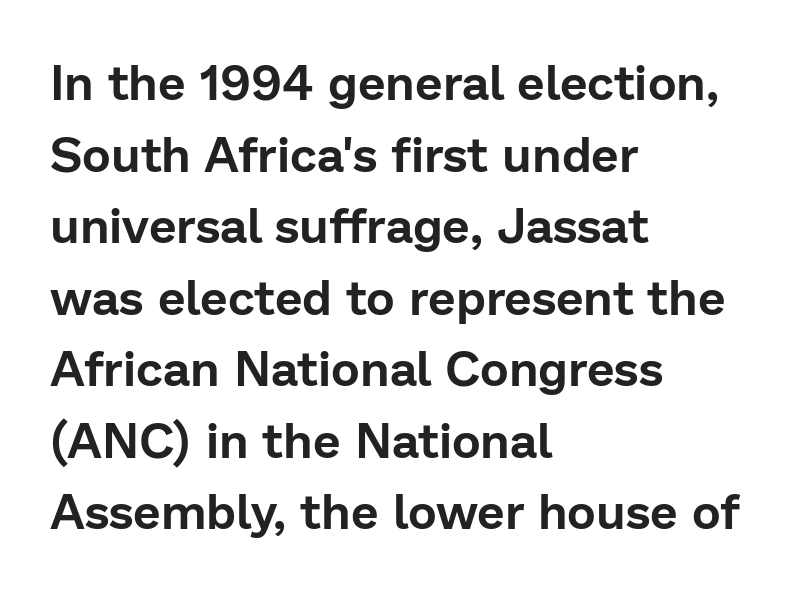
Q: Is the text italic (slanted)? A: No, it is upright.
Q: Is the typeface a serif or a sans-serif typeface? A: Sans-serif.
Q: Is the text underlined? A: No.
Q: How is the paragraph aligned? A: Left-aligned.
Q: Is the spacing between letters normal or unusually wide? A: Normal.
Q: Is the spacing between lines tight, normal or loose? A: Normal.
Q: Width (condensed, normal, or wide)? A: Normal.
Q: Stroke contrast? A: Low.
Q: x-height? A: Medium.
Q: Monospaced? A: No.
